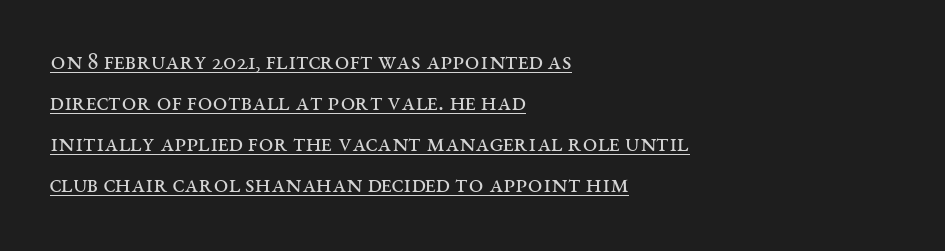
The image shows 26 px text type, upright; set left-aligned, normal line spacing (1.58x), normal letter spacing, underlined.
